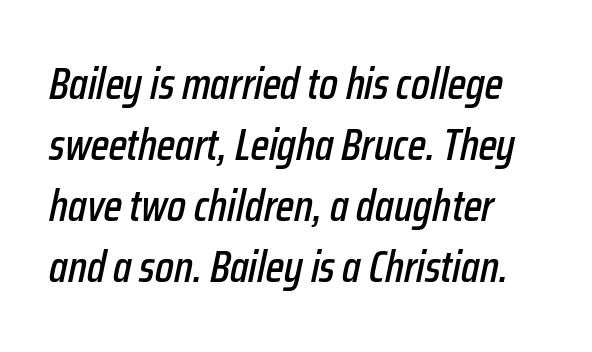
The image shows 44 px condensed type, italic (leaning right); set normal line spacing (1.39x), normal letter spacing, not underlined; low stroke contrast and a medium x-height.
